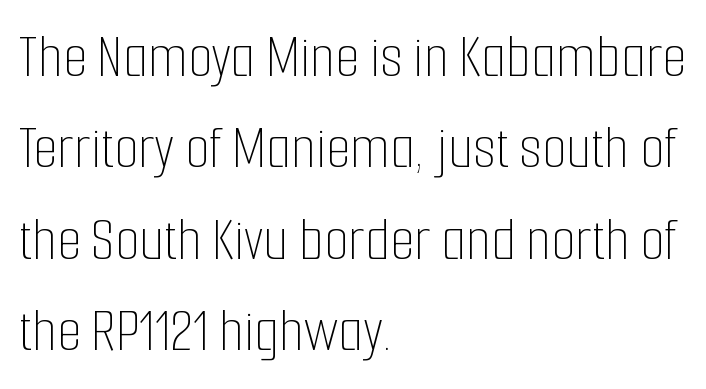
The image shows 63 px thin, condensed type, upright; set left-aligned, normal line spacing (1.45x), normal letter spacing, not underlined; low stroke contrast and a medium x-height.
